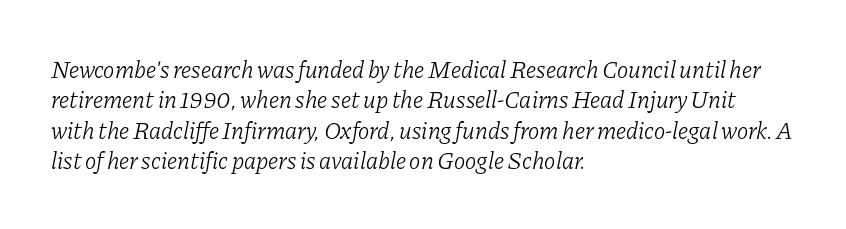
{"italic": "yes", "lean": "right", "slant_degrees": 11, "bold": "no", "underline": "no", "align": "left", "line_spacing": "normal", "line_spacing_ratio": 1.27, "letter_spacing": "normal", "letter_spacing_em": 0.0, "glyph_px": 24}
